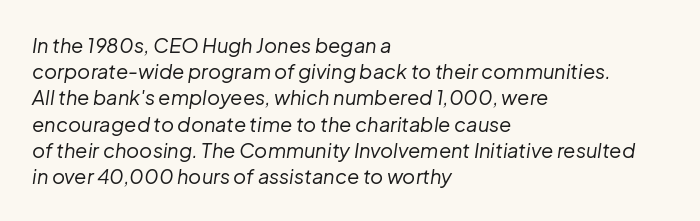
This rendering uses left alignment, leaving the right contour irregular. These lines sit exactly where default settings would place them. The letters look calm and open, with moderate or lighter stems. Notice how the stems are inclined rather than vertical — that's the hallmark of italics. Glyph-to-glyph distance matches everyday printed text. The passage shown is not underscored anywhere.
